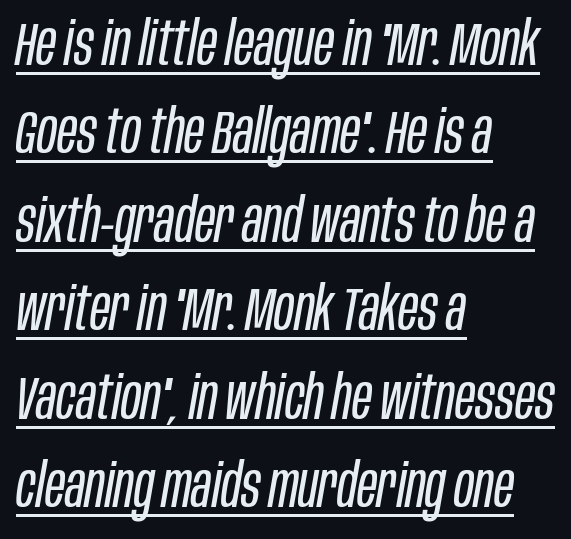
Q: Is the text bold? A: No.
Q: Is the text italic (slanted)? A: Yes, it leans right by about 10 degrees.
Q: Is the text underlined? A: Yes.
Q: How is the paragraph aligned? A: Left-aligned.
Q: Is the spacing between letters normal or unusually wide? A: Normal.
Q: Is the spacing between lines tight, normal or loose? A: Normal.
Q: Width (condensed, normal, or wide)? A: Condensed.
Q: Stroke contrast? A: Low.
Q: x-height? A: Large.
Q: Monospaced? A: No.
